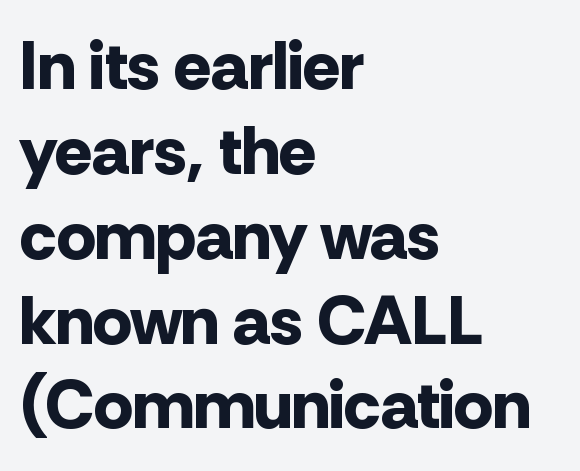
{"serif": "no", "italic": "no", "bold": "yes", "weight": "bold", "width": "normal", "stroke_contrast": "low", "x_height": "medium", "monospaced": "no", "underline": "no", "align": "left", "line_spacing_ratio": 1.23, "letter_spacing": "normal", "letter_spacing_em": 0.0, "glyph_px": 69}
